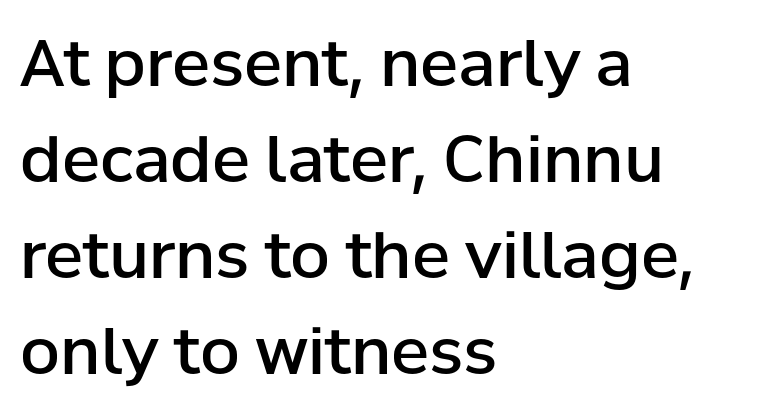
{"serif": "no", "italic": "no", "bold": "semi", "weight": "semibold", "width": "normal", "stroke_contrast": "low", "x_height": "medium", "monospaced": "no", "underline": "no", "align": "left", "line_spacing": "normal", "line_spacing_ratio": 1.5, "letter_spacing": "normal", "letter_spacing_em": 0.0, "glyph_px": 64}
